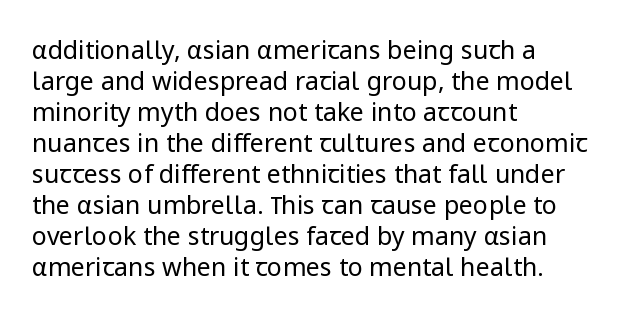
Q: Is the text bold? A: No.
Q: Is the text italic (slanted)? A: No, it is upright.
Q: Is the text underlined? A: No.
Q: How is the paragraph aligned? A: Left-aligned.
Q: Is the spacing between letters normal or unusually wide? A: Normal.
